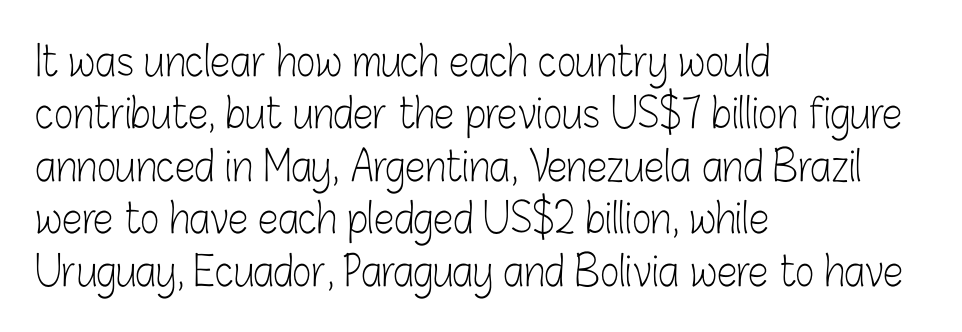
Casual observation: everything's shoved over to the left. Heaviness? Minimal to ordinary, like unemphasized prose. In terms of letterform style, serifs are entirely absent. The strip under each line holds only bare page.
